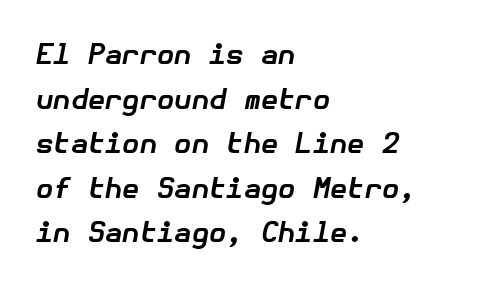
{"italic": "yes", "lean": "right", "slant_degrees": 10, "bold": "yes", "weight": "bold", "width": "normal", "stroke_contrast": "low", "x_height": "medium", "underline": "no", "align": "left", "line_spacing": "normal", "line_spacing_ratio": 1.59, "letter_spacing": "normal", "letter_spacing_em": 0.0, "glyph_px": 28}
